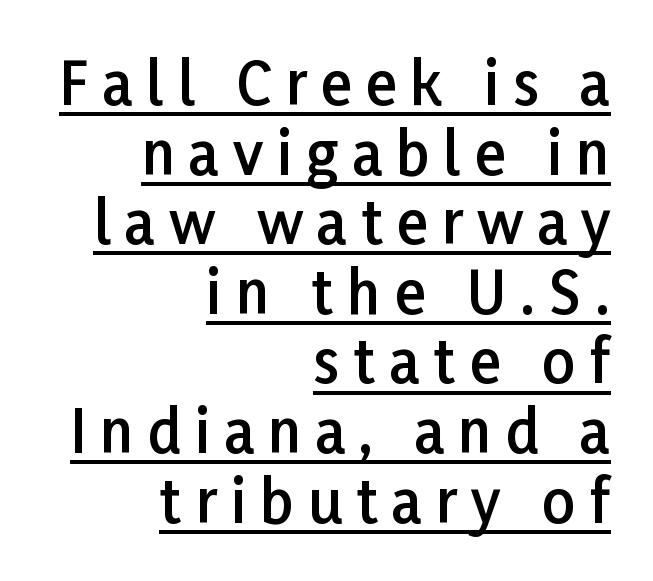
The compositor pushed each line to the right boundary. Letter spacing: wide. These words are printed semibold, heavier than regular yet not bold. No feet cap the strokes, marking this as sans-serif type. The rendering uses the underline text-decoration. The specimen reads as upright at a glance.
